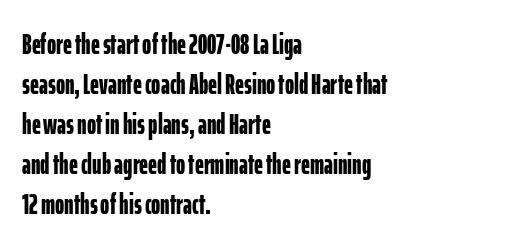
The image shows 28 px bold, condensed sans-serif type, upright; set left-aligned, normal line spacing (1.43x), normal letter spacing, not underlined; low stroke contrast and a medium x-height.
